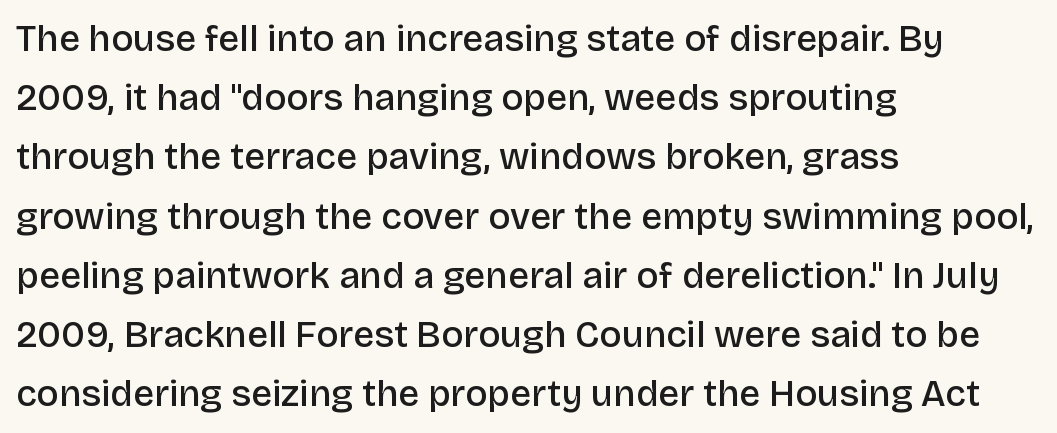
{"serif": "no", "italic": "no", "bold": "semi", "weight": "semibold", "width": "normal", "stroke_contrast": "low", "x_height": "large", "monospaced": "no", "underline": "no", "align": "left", "line_spacing": "normal", "line_spacing_ratio": 1.6, "letter_spacing": "normal", "letter_spacing_em": 0.0, "glyph_px": 37}
